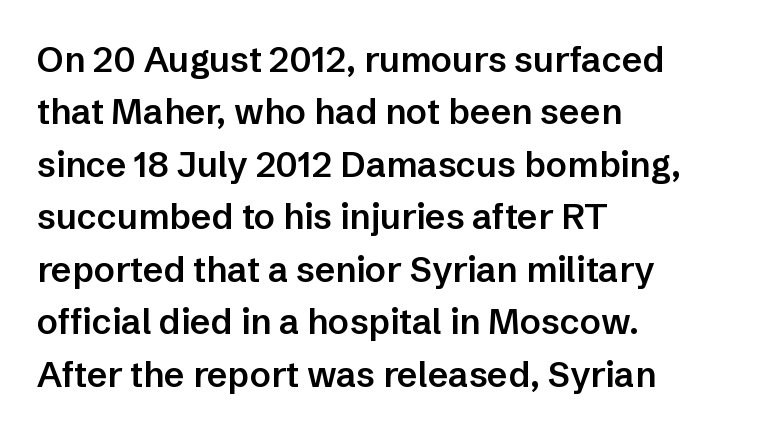
Quick note: not italic, upright. Its strokes are somewhat broadened, the hallmark of semibold type. Descenders hang freely into open space. The rendering shows plain stroke endings on the letterforms — a sans-serif design. Standard letterfit; no display-style spreading of the glyphs.
